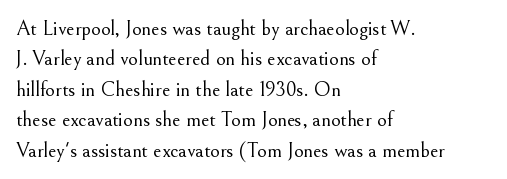
Q: Is the text bold? A: No.
Q: Is the text italic (slanted)? A: No, it is upright.
Q: Is the text underlined? A: No.
Q: How is the paragraph aligned? A: Left-aligned.
Q: Is the spacing between letters normal or unusually wide? A: Normal.
Q: Is the spacing between lines tight, normal or loose? A: Normal.
